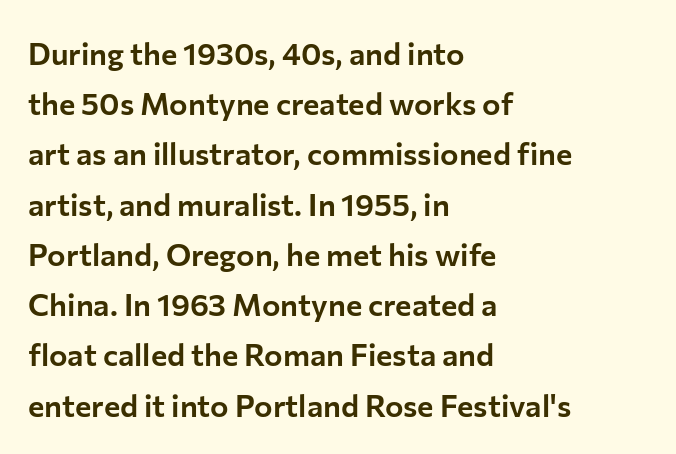
{"serif": "no", "italic": "no", "width": "normal", "stroke_contrast": "low", "x_height": "medium", "monospaced": "no", "underline": "no", "align": "left", "line_spacing": "normal", "line_spacing_ratio": 1.62, "letter_spacing": "normal", "letter_spacing_em": 0.0, "glyph_px": 31}
